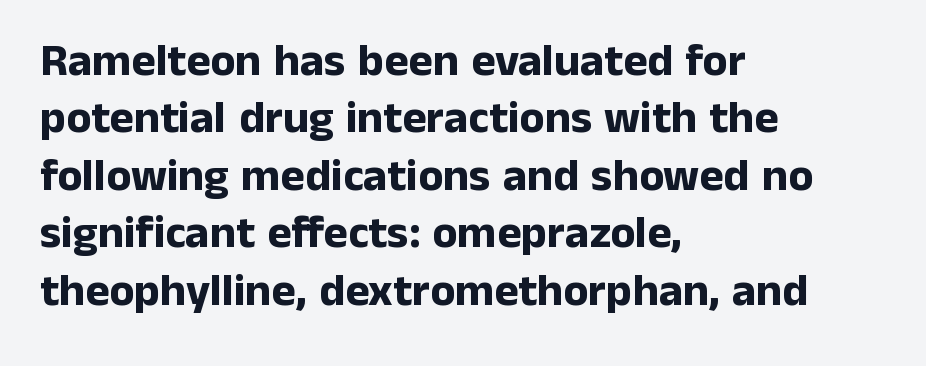
The image shows 46 px bold sans-serif type, upright; set left-aligned, normal line spacing (1.25x), normal letter spacing, not underlined; low stroke contrast and a medium x-height.
